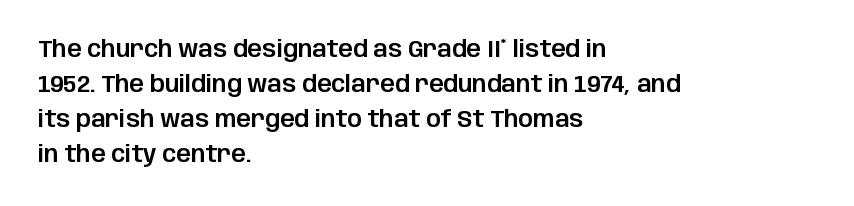
The image shows 23 px text type, upright; set left-aligned, normal line spacing (1.52x), normal letter spacing, not underlined.
